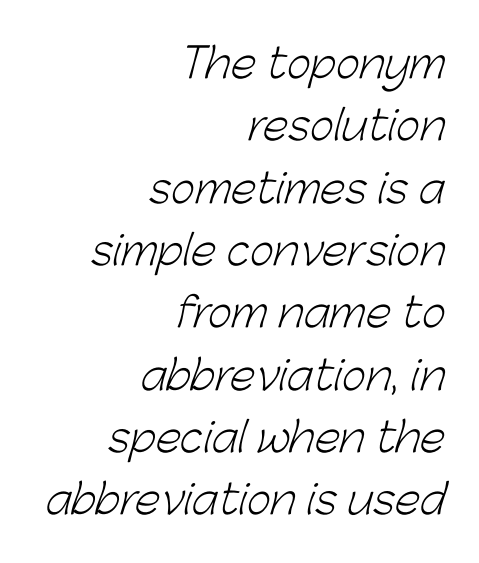
The image shows 41 px light sans-serif type; set right-aligned, normal line spacing (1.52x), normal letter spacing, not underlined; low stroke contrast and a medium x-height.
